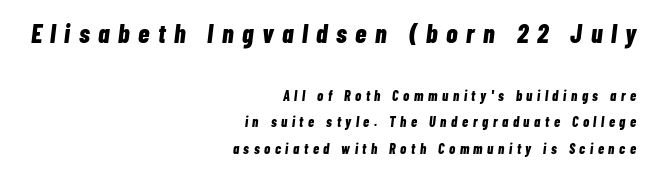
{"italic": "yes", "lean": "right", "slant_degrees": 7, "bold": "yes", "underline": "no", "align": "right", "line_spacing_ratio": 1.89, "letter_spacing": "wide", "letter_spacing_em": 0.33, "larger_block": "first", "size_ratio": 1.86, "glyph_px": 26}
